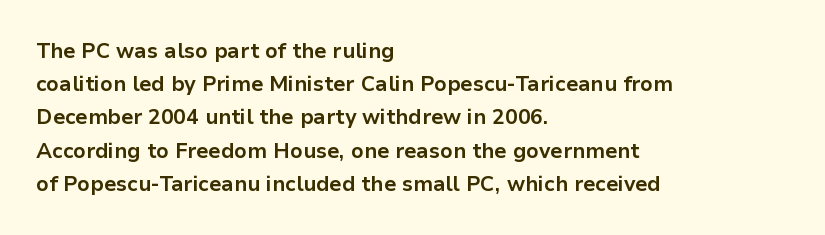
Q: Is the text bold? A: Yes.
Q: Is the text italic (slanted)? A: No, it is upright.
Q: Is the text underlined? A: No.
Q: How is the paragraph aligned? A: Left-aligned.
Q: Is the spacing between letters normal or unusually wide? A: Normal.
Q: Is the spacing between lines tight, normal or loose? A: Normal.
